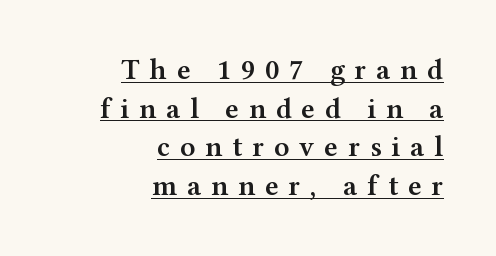
Q: Is the text bold? A: Semi-bold.
Q: Is the text italic (slanted)? A: No, it is upright.
Q: Is the typeface a serif or a sans-serif typeface? A: Serif.
Q: Is the text underlined? A: Yes.
Q: How is the paragraph aligned? A: Right-aligned.
Q: Is the spacing between letters normal or unusually wide? A: Unusually wide.
Q: Is the spacing between lines tight, normal or loose? A: Normal.
Q: Width (condensed, normal, or wide)? A: Wide.
Q: Stroke contrast? A: Medium.
Q: x-height? A: Medium.
Q: Monospaced? A: No.
